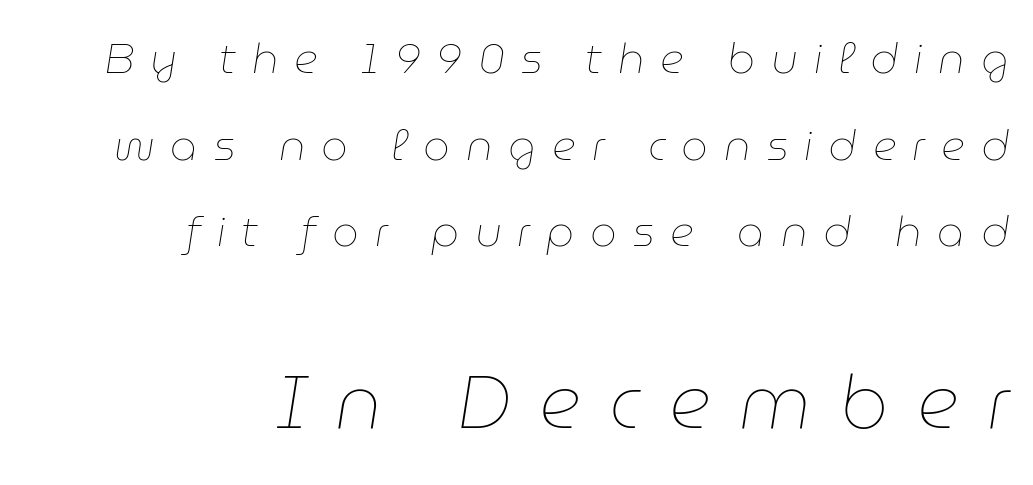
{"italic": "yes", "lean": "right", "slant_degrees": 9, "bold": "no", "weight": "thin", "width": "normal", "stroke_contrast": "low", "x_height": "medium", "monospaced": "no", "underline": "no", "align": "right", "line_spacing": "loose", "line_spacing_ratio": 2.06, "letter_spacing": "wide", "letter_spacing_em": 0.38, "larger_block": "second", "size_ratio": 1.76, "glyph_px": 74}
